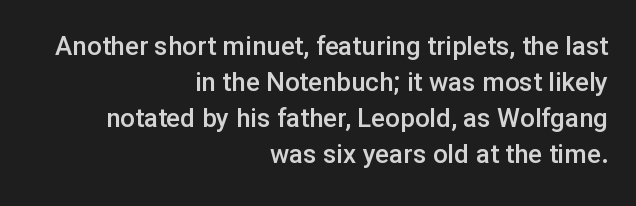
The image shows 26 px text type, upright; set right-aligned, normal line spacing (1.39x), normal letter spacing, not underlined.
